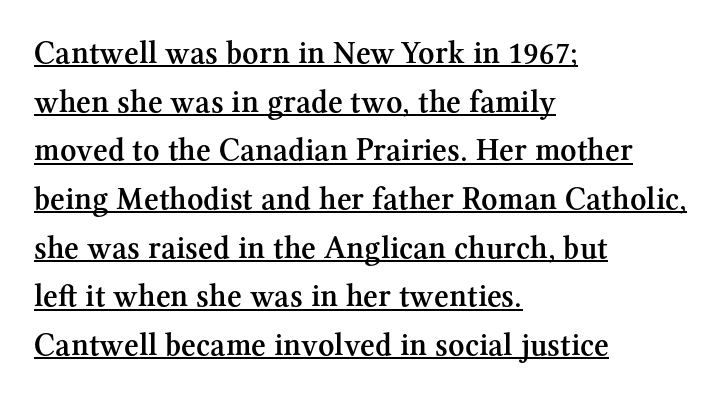
The paragraph shown leans on its left margin. The typesetter has applied underlining to the passage shown. The line texture is even and compact thanks to regular tracking. Serif or sans? Serif — the stroke terminals have little feet.
